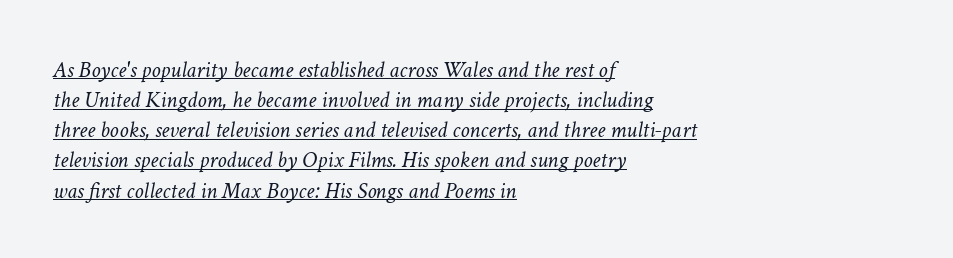
{"italic": "yes", "lean": "right", "slant_degrees": 11, "bold": "no", "underline": "yes", "align": "left", "line_spacing": "normal", "line_spacing_ratio": 1.31, "letter_spacing": "normal", "letter_spacing_em": 0.0, "glyph_px": 23}
